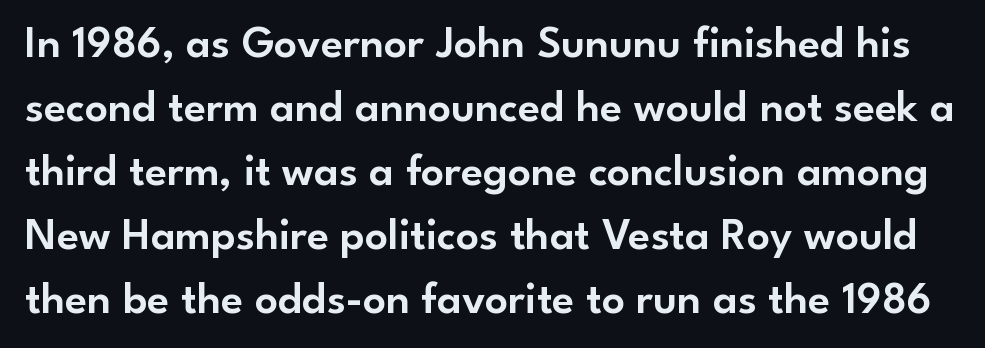
Q: Is the text italic (slanted)? A: No, it is upright.
Q: Is the typeface a serif or a sans-serif typeface? A: Sans-serif.
Q: Is the text underlined? A: No.
Q: Is the spacing between letters normal or unusually wide? A: Normal.
Q: Is the spacing between lines tight, normal or loose? A: Normal.
Q: Width (condensed, normal, or wide)? A: Normal.
Q: Stroke contrast? A: Low.
Q: x-height? A: Small.
Q: Monospaced? A: No.
